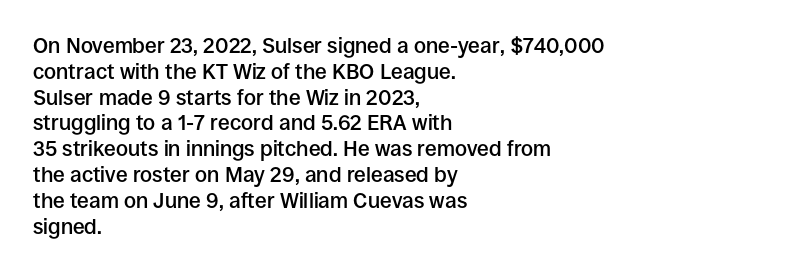
The image shows 21 px text type, upright; set left-aligned, line spacing 1.23x, normal letter spacing, not underlined.
